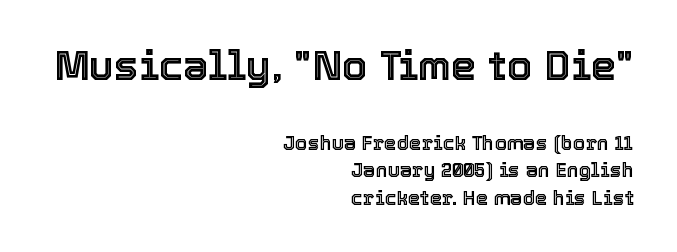
Q: Is the text italic (slanted)? A: No, it is upright.
Q: Is the text underlined? A: No.
Q: How is the paragraph aligned? A: Right-aligned.
Q: Is the spacing between letters normal or unusually wide? A: Normal.
Q: Is the spacing between lines tight, normal or loose? A: Normal.
Q: Which block of text is set in a larger size, the first (top) or the second (bottom)? A: The first (top) one.
Q: Width (condensed, normal, or wide)? A: Normal.
Q: x-height? A: Medium.
Q: Monospaced? A: No.
